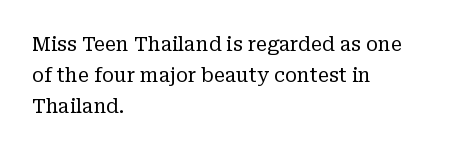
{"italic": "no", "bold": "no", "underline": "no", "align": "left", "line_spacing": "normal", "line_spacing_ratio": 1.55, "letter_spacing": "normal", "letter_spacing_em": 0.0, "glyph_px": 20}
